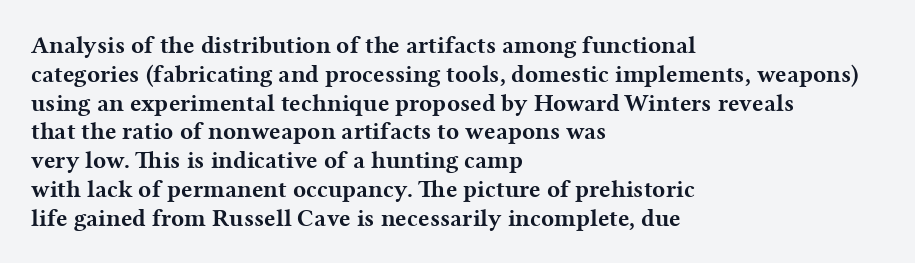
A classic flush-left, rag-right setting is used for this passage. Plenty of ink on the page — the face is bold. A typesetter would mark this as roman, not italic. In terms of letterspacing, this is plain default setting. The zone under the glyphs is completely vacant.
